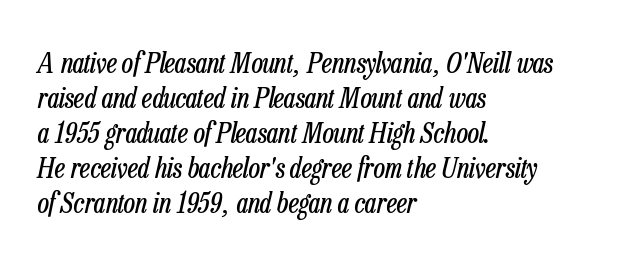
Q: Is the text bold? A: No.
Q: Is the text italic (slanted)? A: Yes, it leans right by about 13 degrees.
Q: Is the text underlined? A: No.
Q: How is the paragraph aligned? A: Left-aligned.
Q: Is the spacing between letters normal or unusually wide? A: Normal.
Q: Is the spacing between lines tight, normal or loose? A: Normal.
Q: Width (condensed, normal, or wide)? A: Condensed.
Q: Stroke contrast? A: Low.
Q: x-height? A: Medium.
Q: Monospaced? A: No.
